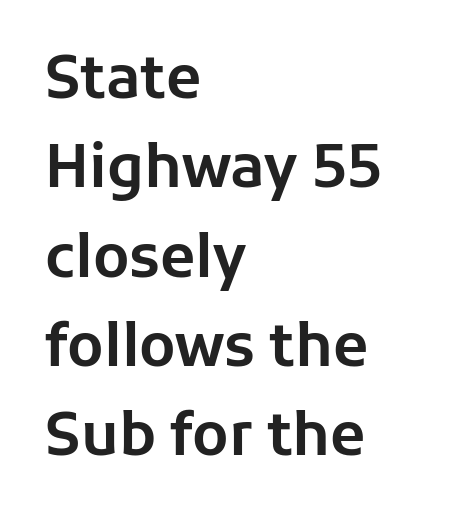
The face used here is rendered with its standard letterfit. Descenders hang freely into open space. This sample has the flowing, uneven cadence of proportional lettering. Nothing sits at the stroke ends, so this counts as sans-serif.
